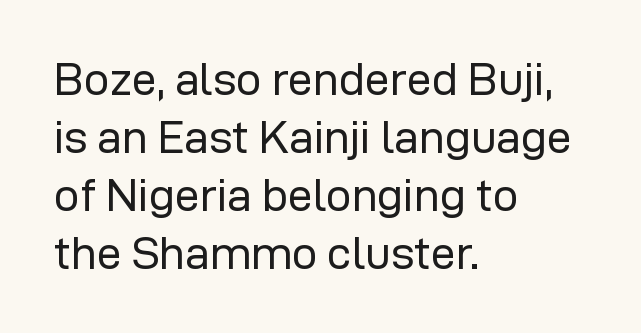
Q: Is the text bold? A: No.
Q: Is the text italic (slanted)? A: No, it is upright.
Q: Is the typeface a serif or a sans-serif typeface? A: Sans-serif.
Q: Is the text underlined? A: No.
Q: How is the paragraph aligned? A: Left-aligned.
Q: Is the spacing between letters normal or unusually wide? A: Normal.
Q: Is the spacing between lines tight, normal or loose? A: Normal.
Q: Width (condensed, normal, or wide)? A: Normal.
Q: Stroke contrast? A: Low.
Q: x-height? A: Medium.
Q: Monospaced? A: No.
